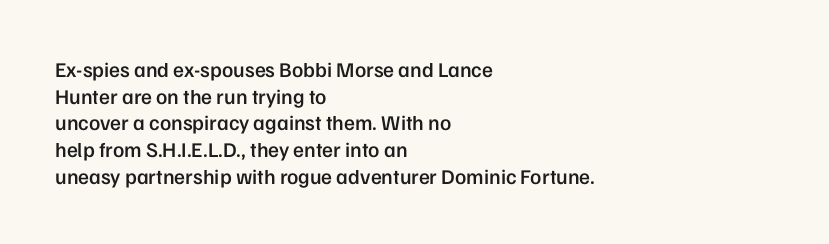
The image shows 21 px text type, upright; set left-aligned, normal line spacing (1.27x), normal letter spacing, not underlined.
